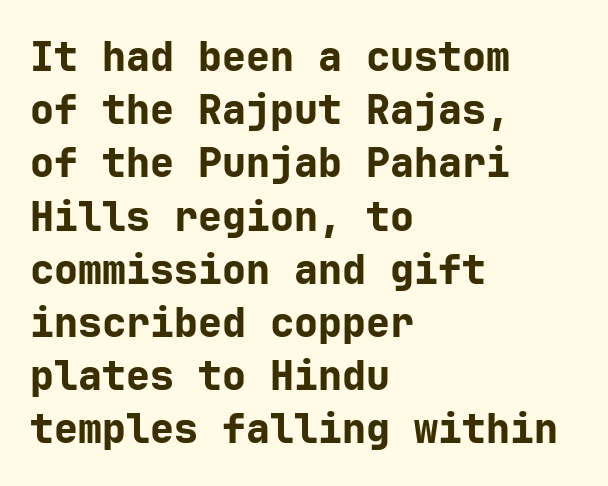
{"serif": "no", "italic": "no", "bold": "yes", "weight": "bold", "width": "normal", "stroke_contrast": "low", "x_height": "medium", "underline": "no", "align": "left", "line_spacing": "normal", "line_spacing_ratio": 1.33, "letter_spacing": "normal", "letter_spacing_em": 0.0, "glyph_px": 40}
